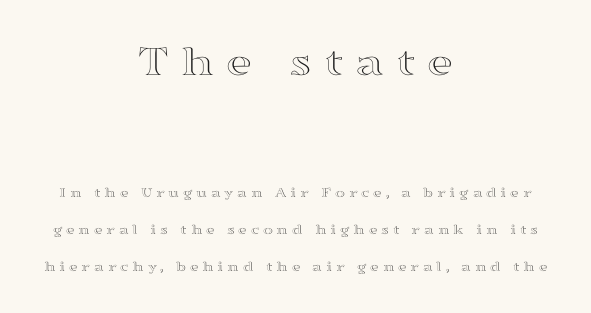
Letters rest on an invisible, unmarked baseline. Does extra space separate the letters? Yes, quite a lot of it. Which margin do the lines hug? Neither — every line sits in the middle. Posture: straight, roman, zero tilt. This sample has the flowing, uneven cadence of proportional lettering.
